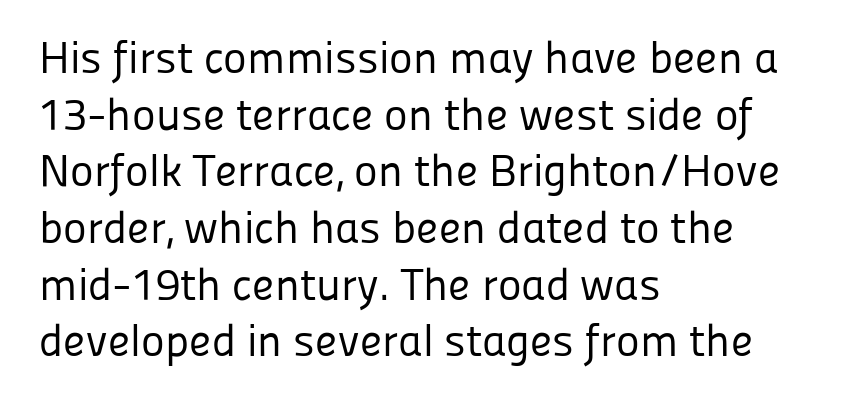
The image shows 45 px regular-weight sans-serif type, upright; set left-aligned, normal line spacing (1.26x), normal letter spacing, not underlined; low stroke contrast and a medium x-height.
